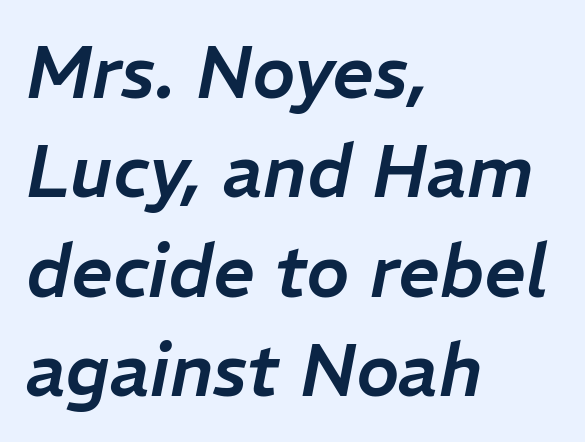
The image shows 73 px text type, italic (leaning right); set left-aligned, normal line spacing (1.36x), normal letter spacing, not underlined; low stroke contrast and a medium x-height.
